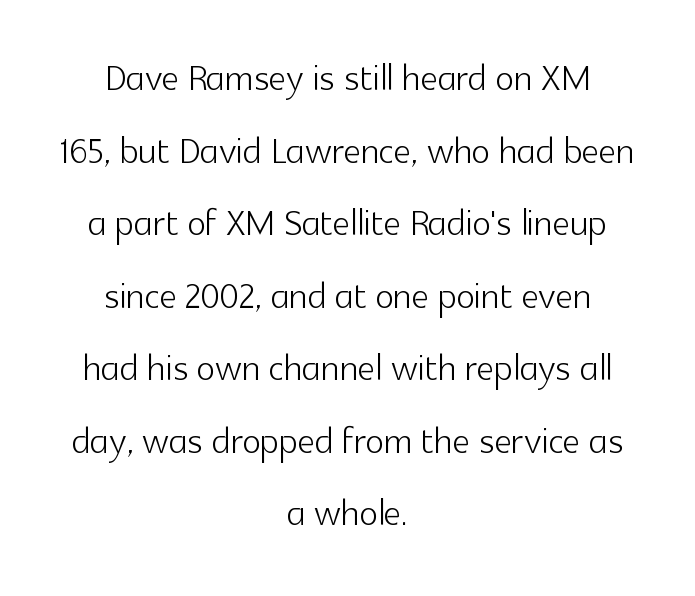
Q: Is the text bold? A: No.
Q: Is the text italic (slanted)? A: No, it is upright.
Q: Is the typeface a serif or a sans-serif typeface? A: Sans-serif.
Q: Is the text underlined? A: No.
Q: How is the paragraph aligned? A: Centered.
Q: Is the spacing between letters normal or unusually wide? A: Normal.
Q: Is the spacing between lines tight, normal or loose? A: Normal.
Q: Width (condensed, normal, or wide)? A: Normal.
Q: x-height? A: Medium.
Q: Monospaced? A: No.
